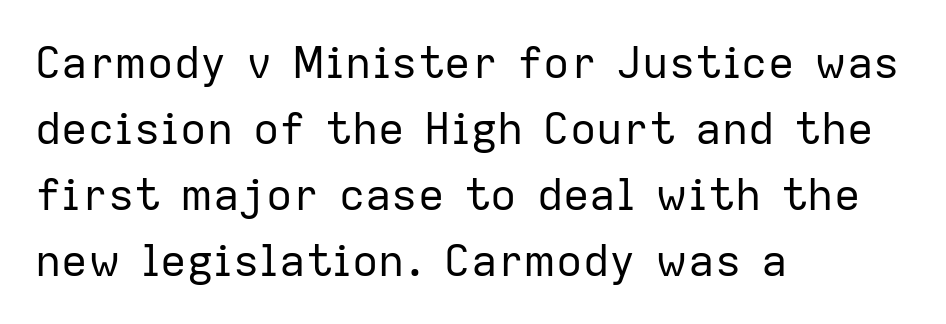
The image shows 44 px regular-weight sans-serif type, upright; set left-aligned, normal line spacing (1.5x), normal letter spacing, not underlined; low stroke contrast and a medium x-height.
